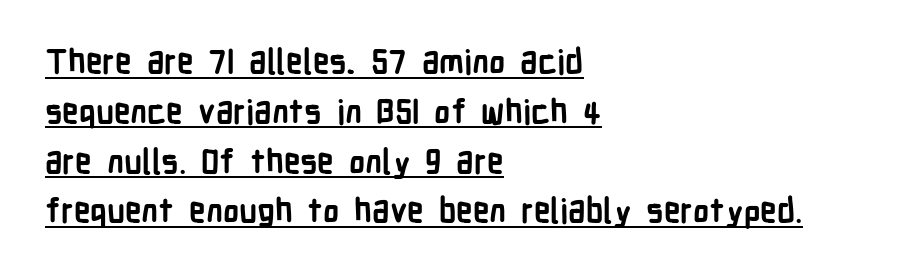
Every word sits above its own underline. It's the straight-up-and-down kind of type. Glyph-to-glyph distance matches everyday printed text. The characters display no serif detailing; their extremities are plain. Is the block centered? No — it sits flush against the left margin. A typesetter would call this leading conventional body-copy spacing.
